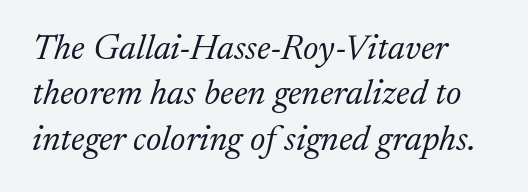
{"serif": "yes", "italic": "yes", "lean": "right", "slant_degrees": 17, "bold": "no", "weight": "light", "width": "normal", "stroke_contrast": "low", "x_height": "medium", "monospaced": "no", "underline": "no", "align": "left", "line_spacing": "normal", "line_spacing_ratio": 1.26, "letter_spacing": "normal", "letter_spacing_em": 0.0, "glyph_px": 36}
